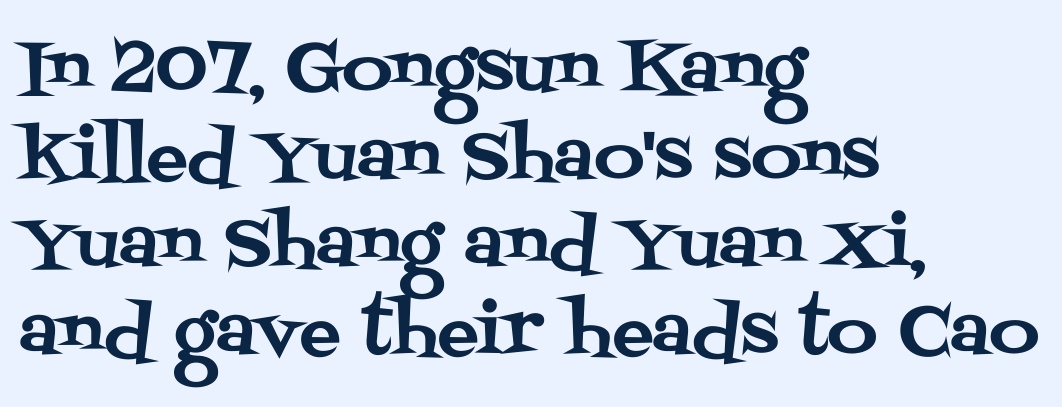
Q: Is the text italic (slanted)? A: No, it is upright.
Q: Is the typeface a serif or a sans-serif typeface? A: Serif.
Q: Is the text underlined? A: No.
Q: How is the paragraph aligned? A: Left-aligned.
Q: Is the spacing between letters normal or unusually wide? A: Normal.
Q: Is the spacing between lines tight, normal or loose? A: Normal.
Q: Width (condensed, normal, or wide)? A: Normal.
Q: Stroke contrast? A: Medium.
Q: x-height? A: Large.
Q: Monospaced? A: No.
